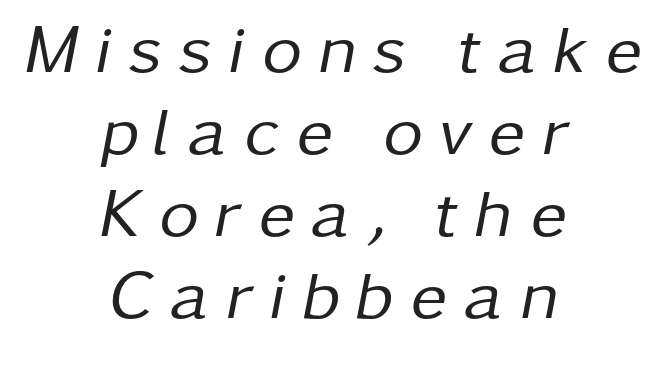
{"italic": "yes", "lean": "right", "slant_degrees": 11, "bold": "no", "weight": "regular", "width": "normal", "stroke_contrast": "low", "x_height": "medium", "monospaced": "no", "underline": "no", "align": "center", "line_spacing_ratio": 1.19, "letter_spacing": "wide", "letter_spacing_em": 0.24, "glyph_px": 69}
